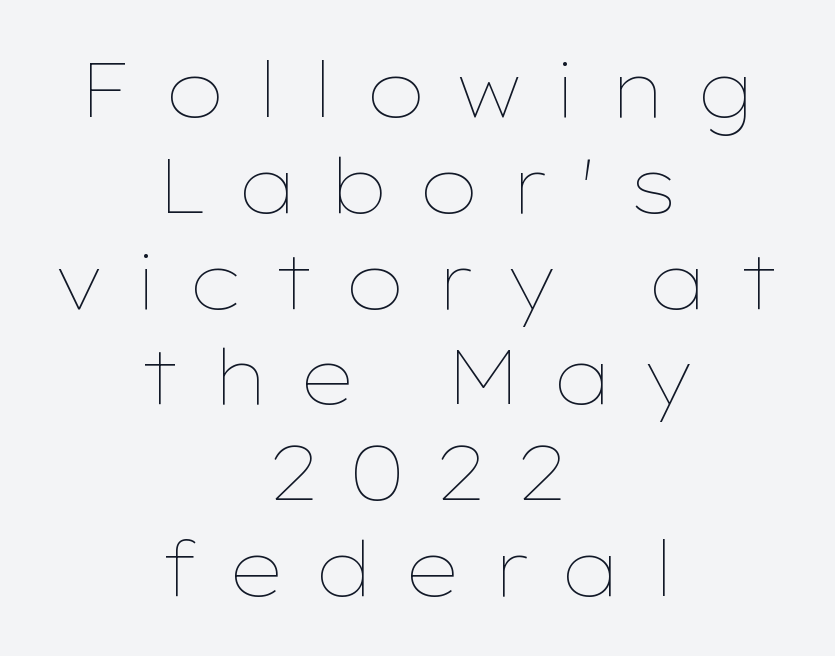
The horizontal fit of the characters is loose and conspicuously gappy. A clean baseline with only descenders dipping below it. Each letter keeps its own natural width here, so spacing adapts to shape. The space between consecutive lines is moderate.
